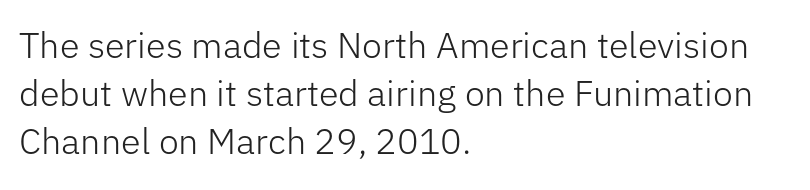
The image shows 36 px light sans-serif type, upright; set left-aligned, normal line spacing (1.33x), normal letter spacing, not underlined; low stroke contrast and a medium x-height.
